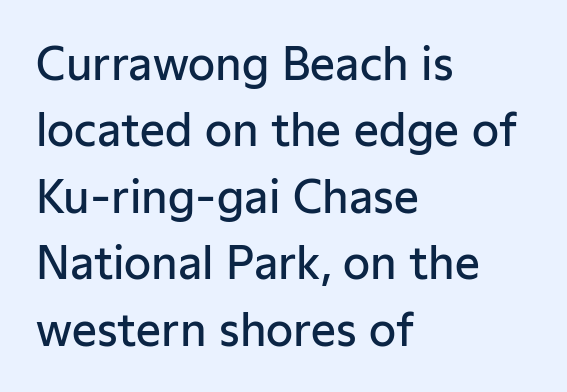
The image shows 44 px semibold sans-serif type, upright; set left-aligned, normal line spacing (1.51x), normal letter spacing, not underlined; low stroke contrast and a medium x-height.
